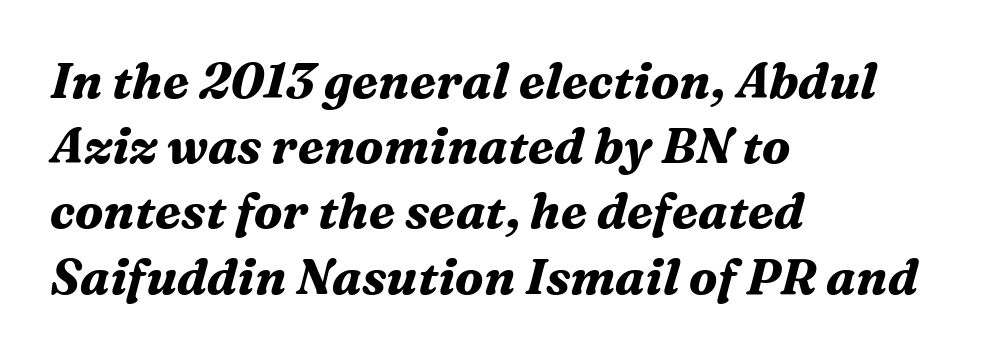
Is this a fixed-width face? No — the glyphs have proportional, varying widths. This rendering features lettering with no underline. The gaps between neighbouring characters are ordinary and unremarkable. Serif or sans? Serif — the stroke terminals have little feet.
